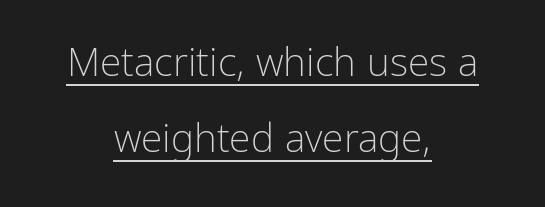
Q: Is the text bold? A: No.
Q: Is the text italic (slanted)? A: No, it is upright.
Q: Is the typeface a serif or a sans-serif typeface? A: Sans-serif.
Q: Is the text underlined? A: Yes.
Q: How is the paragraph aligned? A: Centered.
Q: Is the spacing between letters normal or unusually wide? A: Normal.
Q: Is the spacing between lines tight, normal or loose? A: Loose.
Q: Width (condensed, normal, or wide)? A: Condensed.
Q: Stroke contrast? A: Low.
Q: x-height? A: Medium.
Q: Monospaced? A: No.
